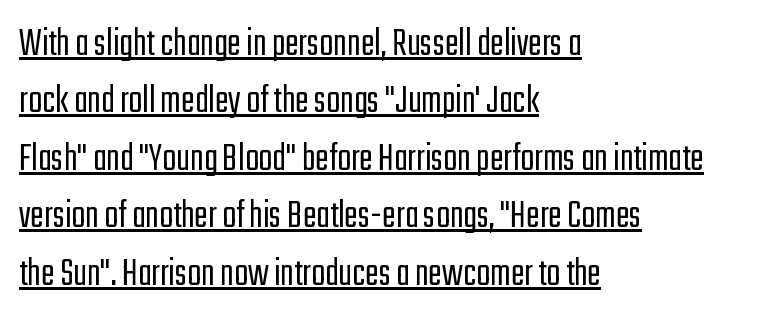
Q: Is the text bold? A: No.
Q: Is the text italic (slanted)? A: No, it is upright.
Q: Is the typeface a serif or a sans-serif typeface? A: Sans-serif.
Q: Is the text underlined? A: Yes.
Q: How is the paragraph aligned? A: Left-aligned.
Q: Is the spacing between letters normal or unusually wide? A: Normal.
Q: Is the spacing between lines tight, normal or loose? A: Normal.
Q: Width (condensed, normal, or wide)? A: Condensed.
Q: Stroke contrast? A: Low.
Q: x-height? A: Medium.
Q: Monospaced? A: No.
